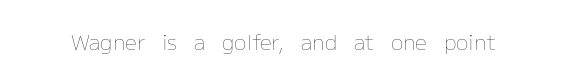
{"italic": "no", "bold": "no", "underline": "no", "letter_spacing": "normal", "letter_spacing_em": 0.0, "glyph_px": 21}
